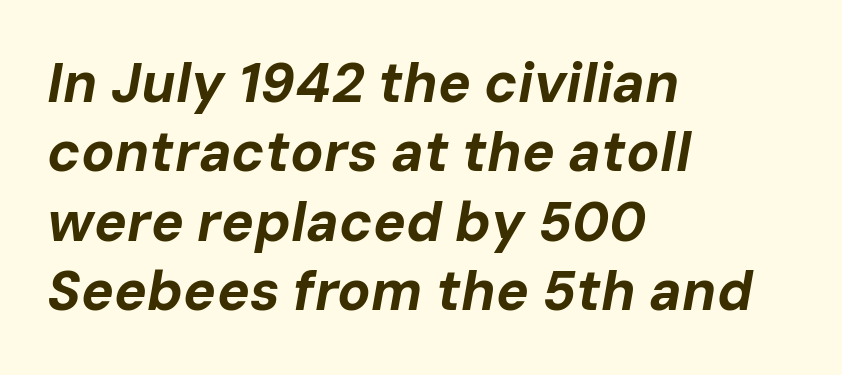
The rows are spaced the way most documents space them. Type without underlining. Characters are canted at an angle relative to the baseline's perpendicular. The rag falls on the right side of this text block. The characters look thick and weighty, a clear bold.
